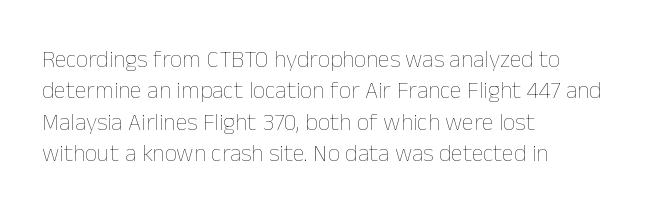
The image shows 24 px text type, upright; set left-aligned, normal line spacing (1.31x), normal letter spacing, not underlined.
